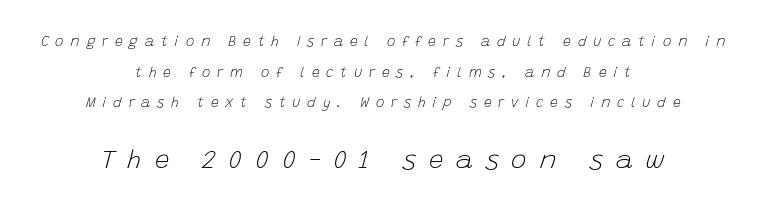
{"italic": "yes", "lean": "right", "slant_degrees": 15, "bold": "no", "underline": "no", "align": "center", "line_spacing": "loose", "line_spacing_ratio": 2.19, "letter_spacing": "wide", "letter_spacing_em": 0.49, "larger_block": "second", "size_ratio": 1.86, "glyph_px": 26}
